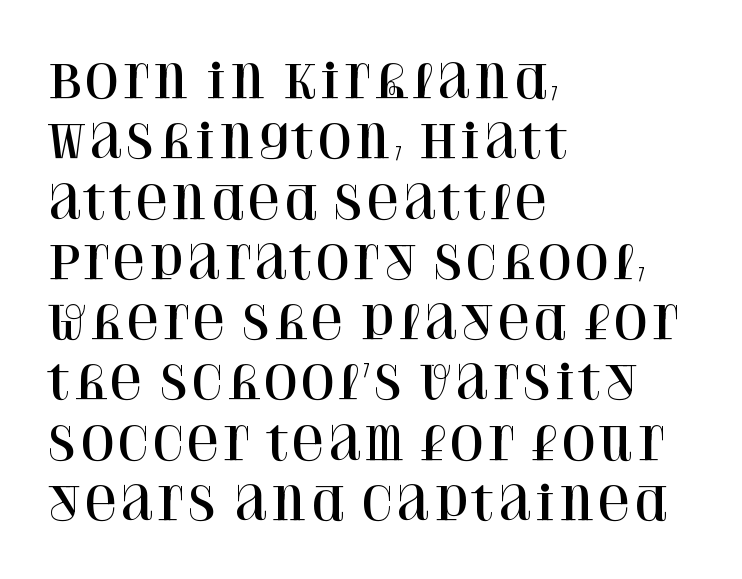
{"serif": "yes", "italic": "no", "width": "normal", "stroke_contrast": "high", "x_height": "large", "monospaced": "no", "underline": "no", "align": "left", "line_spacing": "normal", "line_spacing_ratio": 1.34, "letter_spacing": "normal", "letter_spacing_em": 0.0, "glyph_px": 45}
